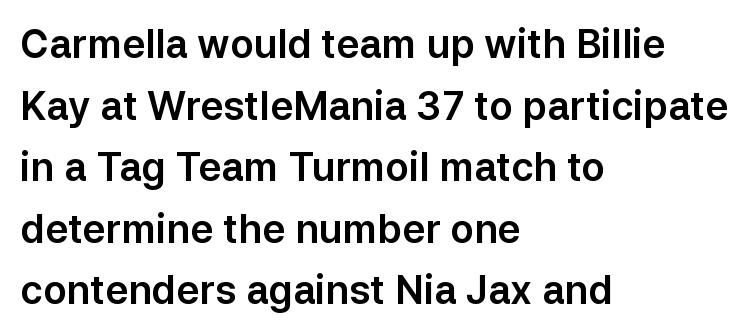
Q: Is the text italic (slanted)? A: No, it is upright.
Q: Is the typeface a serif or a sans-serif typeface? A: Sans-serif.
Q: Is the text underlined? A: No.
Q: How is the paragraph aligned? A: Left-aligned.
Q: Is the spacing between letters normal or unusually wide? A: Normal.
Q: Is the spacing between lines tight, normal or loose? A: Normal.
Q: Width (condensed, normal, or wide)? A: Normal.
Q: Stroke contrast? A: Low.
Q: x-height? A: Medium.
Q: Monospaced? A: No.
